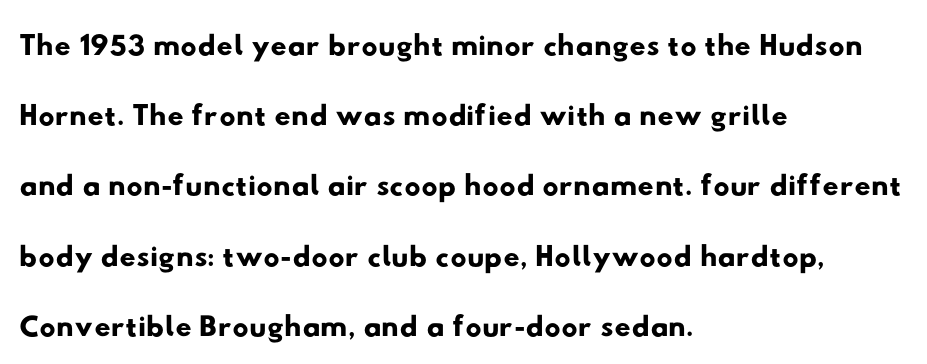
Q: Is the typeface a serif or a sans-serif typeface? A: Sans-serif.
Q: Is the text underlined? A: No.
Q: How is the paragraph aligned? A: Left-aligned.
Q: Is the spacing between letters normal or unusually wide? A: Normal.
Q: Is the spacing between lines tight, normal or loose? A: Normal.
Q: Width (condensed, normal, or wide)? A: Wide.
Q: Stroke contrast? A: Low.
Q: x-height? A: Small.
Q: Monospaced? A: No.
